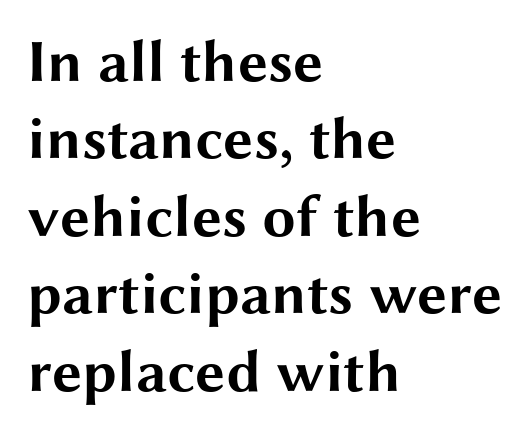
Q: Is the text bold? A: Yes.
Q: Is the text italic (slanted)? A: No, it is upright.
Q: Is the typeface a serif or a sans-serif typeface? A: Sans-serif.
Q: Is the text underlined? A: No.
Q: How is the paragraph aligned? A: Left-aligned.
Q: Is the spacing between letters normal or unusually wide? A: Normal.
Q: Is the spacing between lines tight, normal or loose? A: Normal.
Q: Width (condensed, normal, or wide)? A: Wide.
Q: Stroke contrast? A: Medium.
Q: x-height? A: Medium.
Q: Monospaced? A: No.
